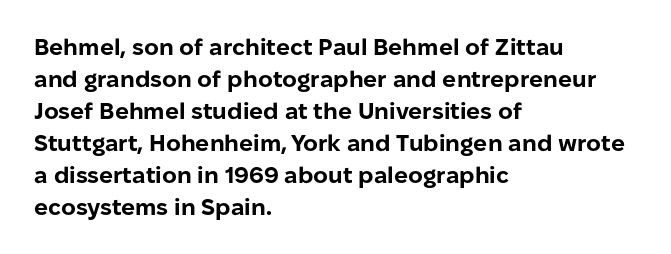
Compared with typical paragraphs, the rows here are spaced about the same. In terms of posture, this sample is upright. You'd pick this weight for a headline — it's a proper bold. Typeset ragged right — the left edge is the straight one.
